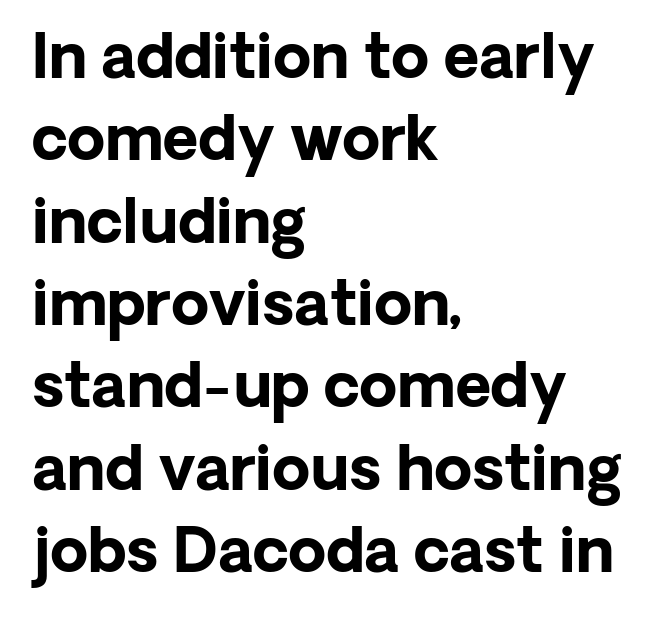
Leftover space on each line is placed entirely after the last word. The passage shown is typeset with a sans-serif family. Do the letters lean? They stand straight. The strip under each line holds only bare page. Normally led — the rows are evenly, conventionally spaced. The face used here is proportionally spaced, like ordinary book or web type.
